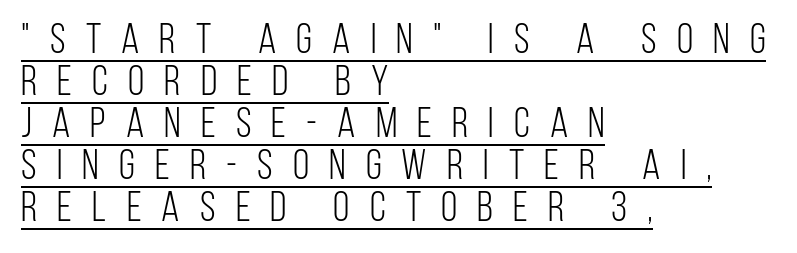
The image shows 42 px light, condensed sans-serif type, upright; set left-aligned, tight line spacing (1.0x), unusually wide letter spacing (+0.48 em), underlined; low stroke contrast and a large x-height.
